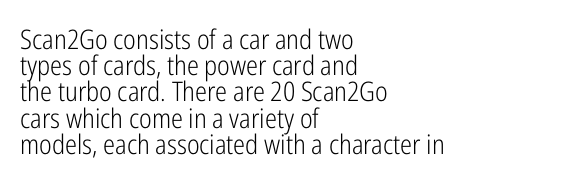
The image shows 27 px text type, upright; set left-aligned, tight line spacing (0.97x), normal letter spacing, not underlined.
